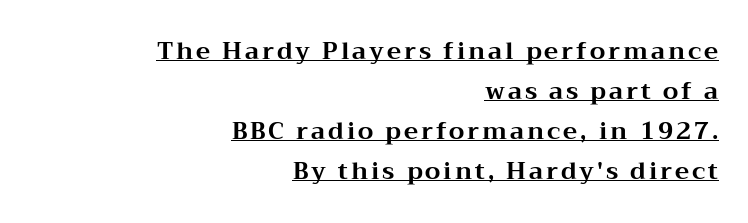
The image shows 24 px bold type, upright; set right-aligned, normal line spacing (1.67x), underlined.
